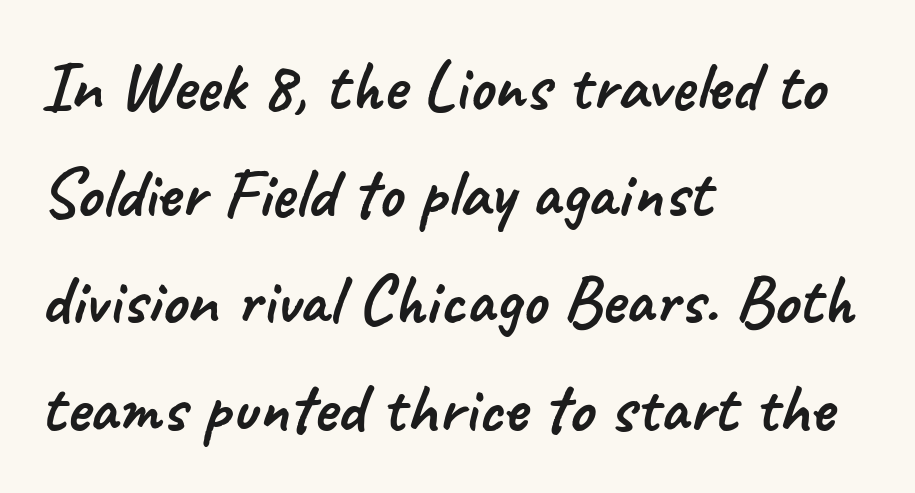
The image shows 71 px sans-serif type; set left-aligned, normal line spacing (1.51x), normal letter spacing, not underlined; low stroke contrast and a small x-height.
